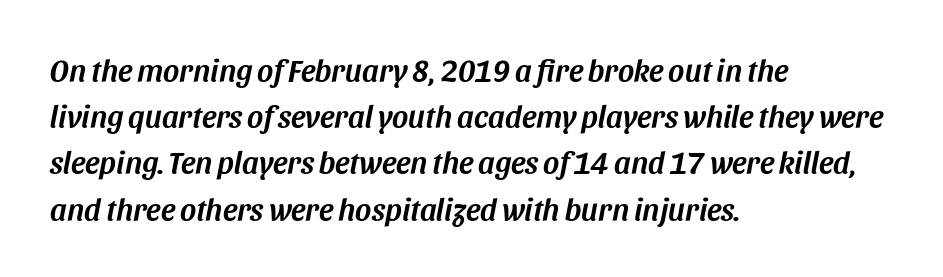
This rendering uses left alignment, leaving the right contour irregular. Clear beneath every line of the passage. This is oblique type, the kind used for emphasis or titles. Between one letter and the next there's only the usual sliver of space. Leading: standard. Here the designer chose a conventional face with non-uniform glyph widths.
